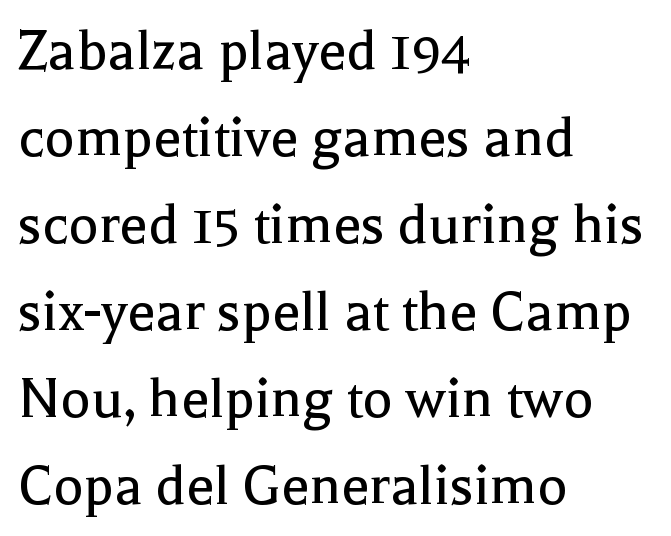
Here the designer chose a conventional face with non-uniform glyph widths. Does the copy run flush right? No — it runs flush left. Nobody touched the tracking dial on this one. In terms of posture, this sample is upright. Stem width sits at or under what a default text font uses. Line spacing here is normal.
